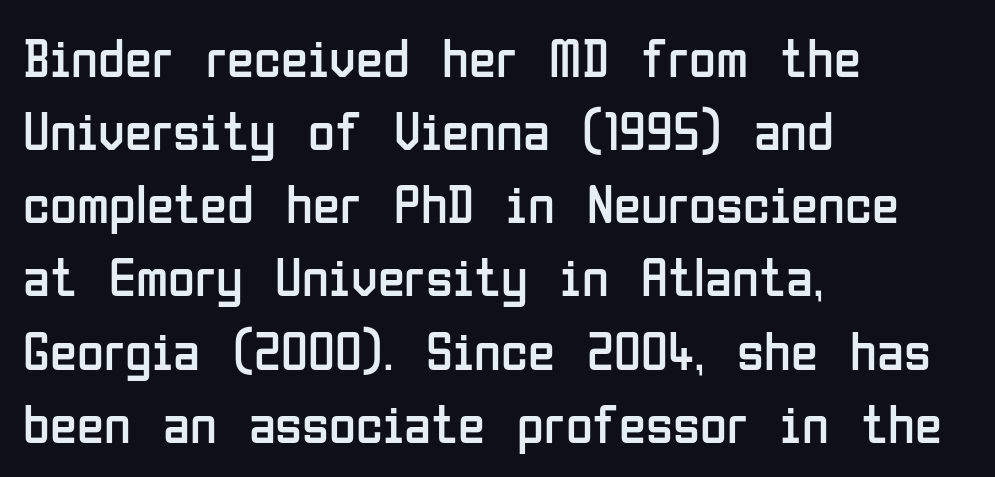
The image shows 55 px regular-weight, condensed sans-serif type, upright; set left-aligned, normal line spacing (1.33x), normal letter spacing, not underlined; low stroke contrast and a medium x-height.
